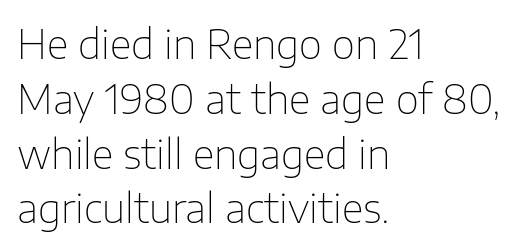
Q: Is the text bold? A: No.
Q: Is the text italic (slanted)? A: No, it is upright.
Q: Is the typeface a serif or a sans-serif typeface? A: Sans-serif.
Q: Is the text underlined? A: No.
Q: How is the paragraph aligned? A: Left-aligned.
Q: Is the spacing between letters normal or unusually wide? A: Normal.
Q: Is the spacing between lines tight, normal or loose? A: Normal.
Q: Width (condensed, normal, or wide)? A: Normal.
Q: Stroke contrast? A: Low.
Q: x-height? A: Medium.
Q: Monospaced? A: No.
